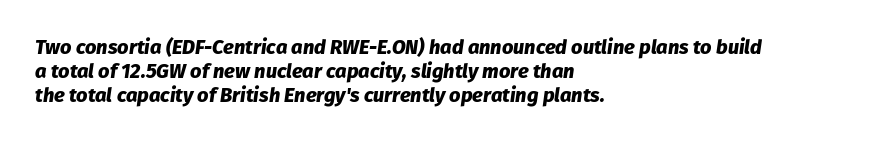
The typography opts for an oblique posture over an upright one. Typeset ragged right — the left edge is the straight one. Chunky letters — that's bold for sure. Check under the words: just untouched page.
